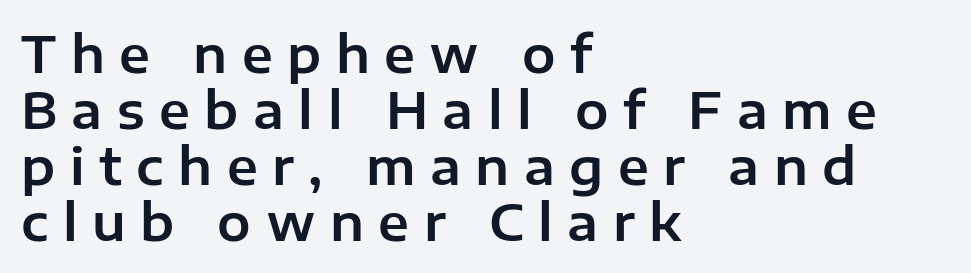
{"serif": "no", "italic": "no", "width": "normal", "stroke_contrast": "low", "x_height": "medium", "monospaced": "no", "underline": "no", "align": "left", "line_spacing": "tight", "line_spacing_ratio": 1.12, "letter_spacing": "wide", "letter_spacing_em": 0.29, "glyph_px": 50}
